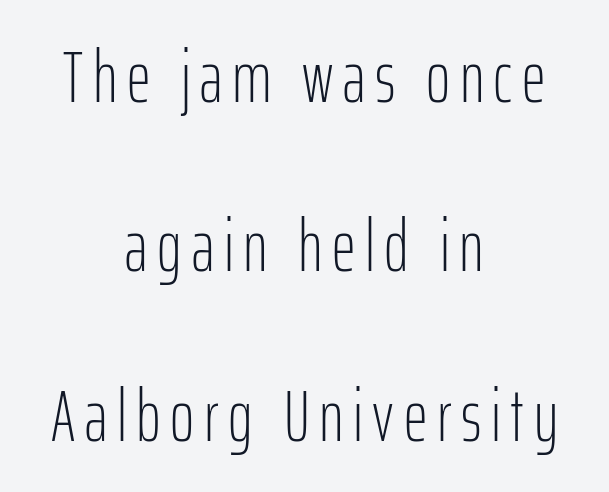
This sample has the flowing, uneven cadence of proportional lettering. Students, observe: this is what heavily led, spacious text looks like. Vertical strokes here are truly vertical. The face looks like a standard text weight, possibly lighter.
